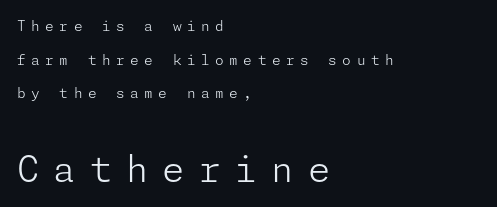
{"serif": "no", "italic": "no", "bold": "no", "weight": "light", "width": "normal", "stroke_contrast": "low", "x_height": "medium", "underline": "no", "align": "left", "line_spacing": "loose", "line_spacing_ratio": 2.4, "letter_spacing": "wide", "letter_spacing_em": 0.39, "larger_block": "second", "size_ratio": 2.57, "glyph_px": 36}
